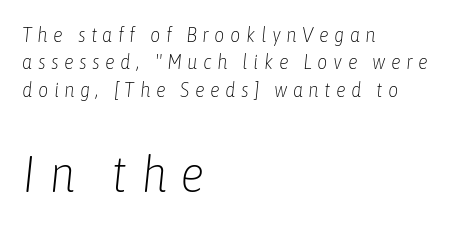
Q: Is the text bold? A: No.
Q: Is the text italic (slanted)? A: Yes, it leans right by about 6 degrees.
Q: Is the text underlined? A: No.
Q: How is the paragraph aligned? A: Left-aligned.
Q: Is the spacing between letters normal or unusually wide? A: Unusually wide.
Q: Is the spacing between lines tight, normal or loose? A: Normal.
Q: Which block of text is set in a larger size, the first (top) or the second (bottom)? A: The second (bottom) one.
Q: Width (condensed, normal, or wide)? A: Condensed.
Q: Stroke contrast? A: Low.
Q: x-height? A: Medium.
Q: Monospaced? A: No.
